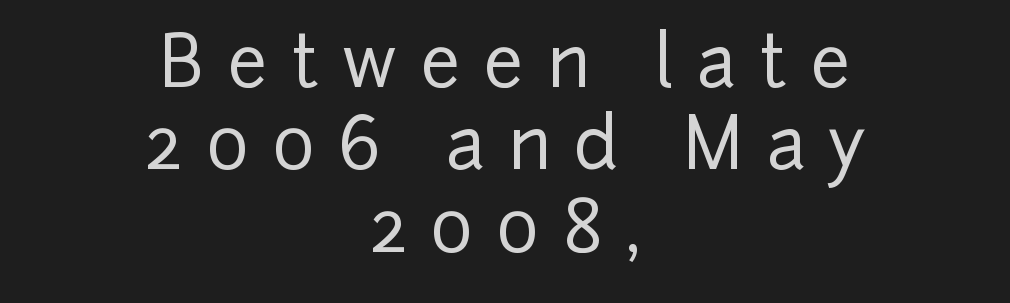
{"serif": "no", "italic": "no", "width": "normal", "stroke_contrast": "low", "x_height": "medium", "monospaced": "no", "underline": "no", "align": "center", "line_spacing_ratio": 1.16, "letter_spacing": "wide", "letter_spacing_em": 0.32, "glyph_px": 71}
